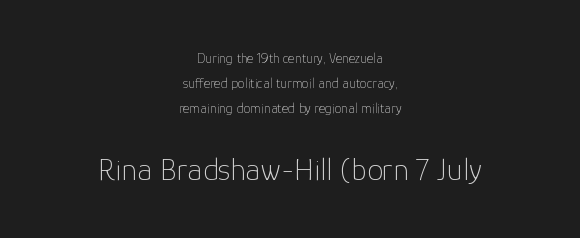
Here the designer chose a conventional face with non-uniform glyph widths. Beneath every word, the page is bare. The more generous point size was reserved for the lower chunk. Each line is balanced around a shared central axis. Nope, no serifs anywhere on these letters.
